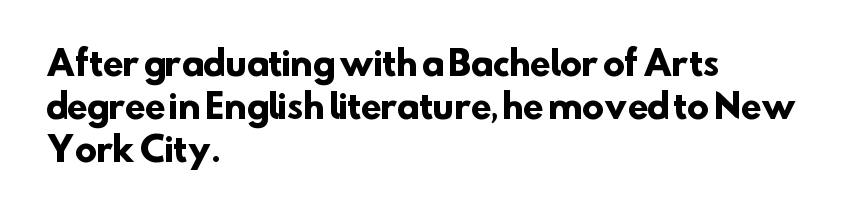
{"serif": "no", "bold": "yes", "weight": "heavy", "width": "normal", "stroke_contrast": "low", "x_height": "small", "monospaced": "no", "underline": "no", "align": "left", "line_spacing": "normal", "line_spacing_ratio": 1.3, "letter_spacing": "normal", "letter_spacing_em": 0.0, "glyph_px": 33}
